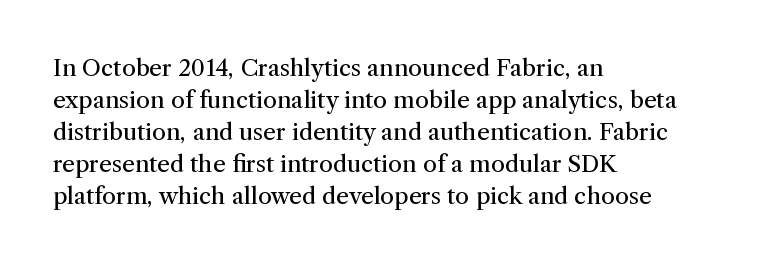
Q: Is the text bold? A: No.
Q: Is the text italic (slanted)? A: No, it is upright.
Q: Is the text underlined? A: No.
Q: How is the paragraph aligned? A: Left-aligned.
Q: Is the spacing between letters normal or unusually wide? A: Normal.
Q: Is the spacing between lines tight, normal or loose? A: Normal.
